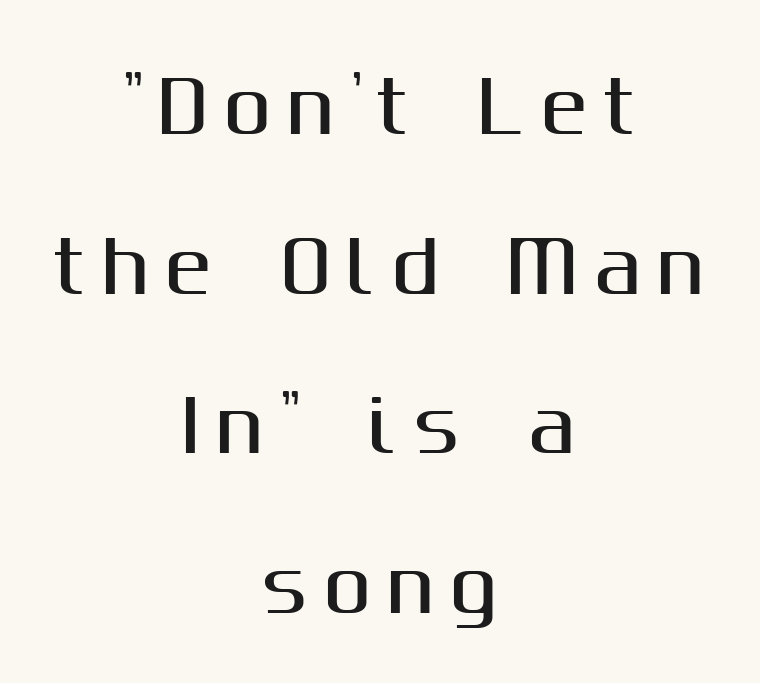
{"serif": "no", "italic": "no", "width": "normal", "stroke_contrast": "medium", "x_height": "medium", "monospaced": "no", "underline": "no", "align": "center", "line_spacing": "loose", "line_spacing_ratio": 2.25, "letter_spacing": "wide", "letter_spacing_em": 0.22, "glyph_px": 71}
